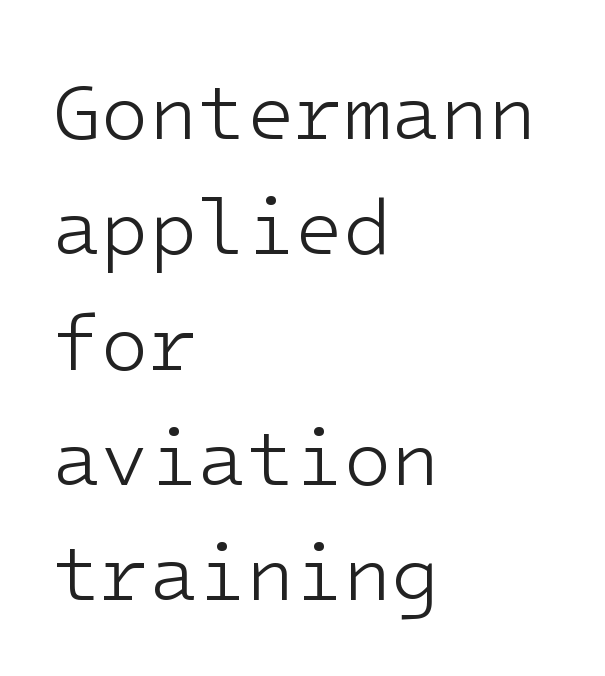
Every row of glyphs begins at an identical x-position on the left. A quiet, ordinary-to-light weight characterises the typeface. Each row of text sits above clean, open space. The rendering keeps characters at their native spacing.
